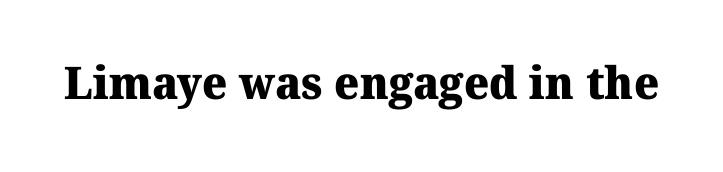
These lines are rendered in a variable-pitch font. The face used here is seriffed, in the tradition of book romans. Look at the stroke-to-counter ratio: heavy, a bold. Beneath every word, the page is bare. Tracking value appears to be zero — textbook default spacing.
